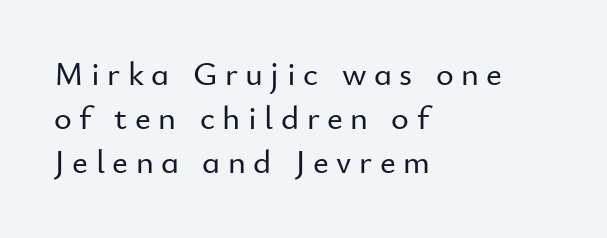
{"serif": "no", "italic": "no", "width": "normal", "stroke_contrast": "low", "x_height": "small", "monospaced": "no", "underline": "no", "align": "left", "line_spacing": "normal", "line_spacing_ratio": 1.3, "letter_spacing": "wide", "letter_spacing_em": 0.22, "glyph_px": 34}
